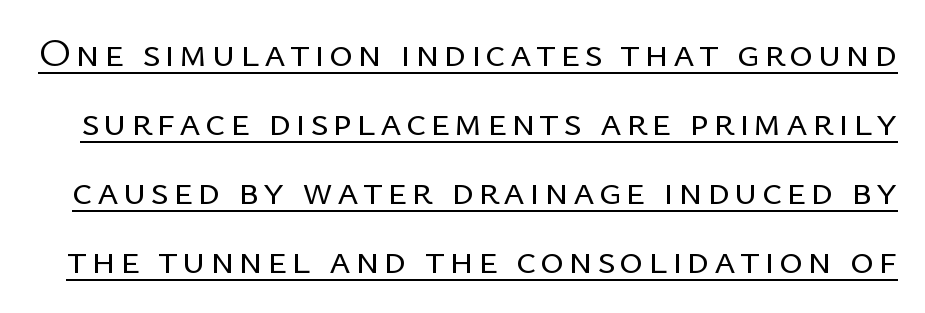
Glance below the letters and you will spot a drawn line. You could not count columns in this text — the font is proportionally spaced. A typesetter would label this face a sans. Normally led — the rows are evenly, conventionally spaced.
